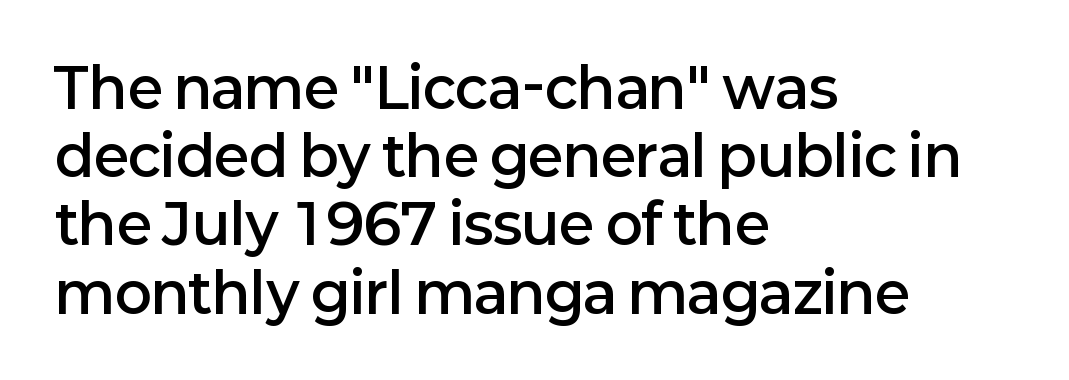
The image shows 55 px semibold sans-serif type, upright; set left-aligned, line spacing 1.24x, normal letter spacing, not underlined; low stroke contrast and a medium x-height.
